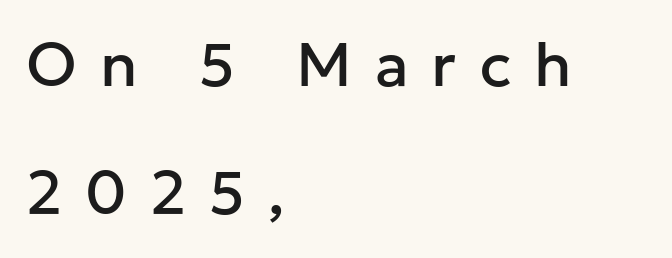
{"serif": "no", "italic": "no", "width": "normal", "stroke_contrast": "low", "x_height": "medium", "monospaced": "no", "underline": "no", "align": "left", "line_spacing": "loose", "line_spacing_ratio": 2.1, "letter_spacing": "wide", "letter_spacing_em": 0.38, "glyph_px": 61}
